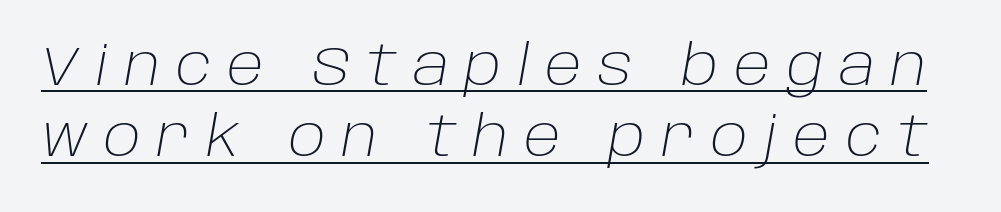
Character widths vary here, with narrow letters taking less room than wide ones. Horizontal bands of white between lines are of average thickness. Observe the lean: these are italic letterforms. A baseline rule has been typeset under these characters.
